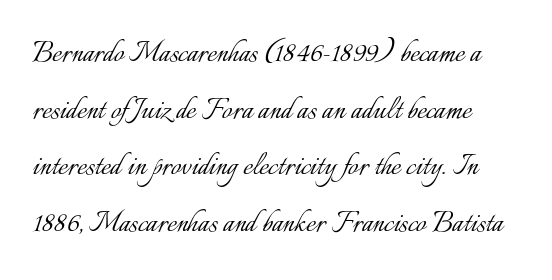
{"bold": "no", "weight": "light", "width": "normal", "stroke_contrast": "low", "x_height": "small", "monospaced": "no", "underline": "no", "align": "left", "line_spacing": "normal", "line_spacing_ratio": 1.57, "letter_spacing": "normal", "letter_spacing_em": 0.0, "glyph_px": 36}
